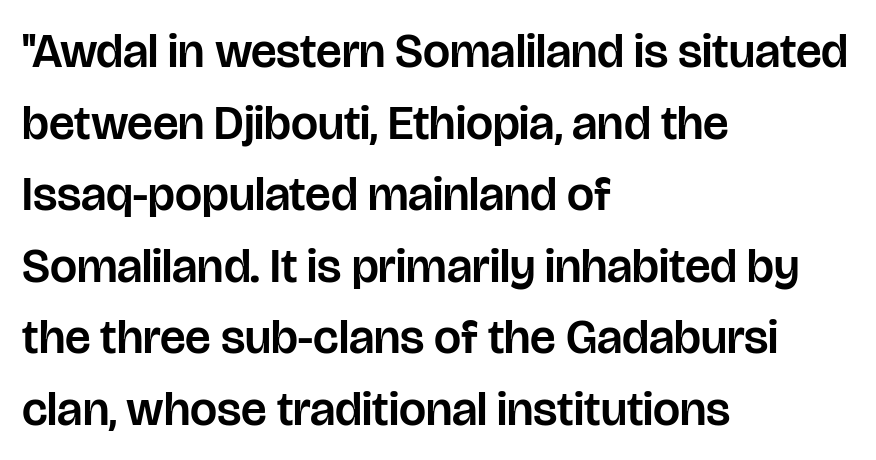
Observe the absence of serifs on each vertical stroke in this sample. This rendering features lettering with no underline. Layout note: lines flush left. The rendering uses natural spacing where letterforms have individual widths. Glyph-to-glyph distance matches everyday printed text.
